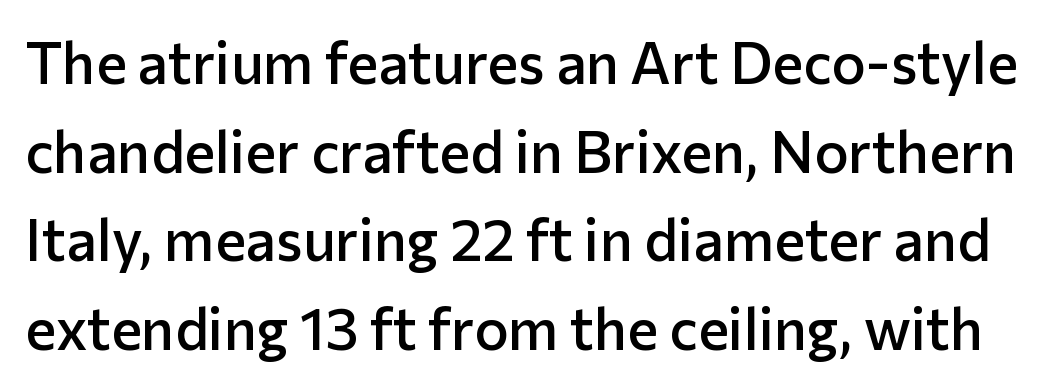
Q: Is the text bold? A: Semi-bold.
Q: Is the text italic (slanted)? A: No, it is upright.
Q: Is the typeface a serif or a sans-serif typeface? A: Sans-serif.
Q: Is the text underlined? A: No.
Q: Is the spacing between letters normal or unusually wide? A: Normal.
Q: Is the spacing between lines tight, normal or loose? A: Normal.
Q: Width (condensed, normal, or wide)? A: Normal.
Q: Stroke contrast? A: Low.
Q: x-height? A: Medium.
Q: Monospaced? A: No.
